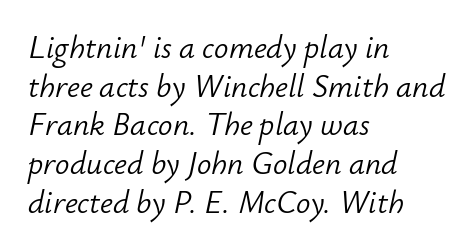
The image shows 32 px light type, italic (leaning right); set left-aligned, line spacing 1.21x, normal letter spacing, not underlined; low stroke contrast and a small x-height.
